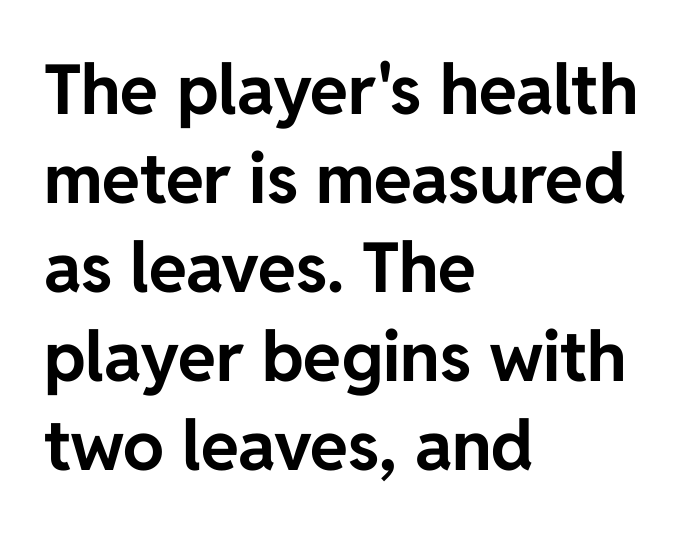
Q: Is the text bold? A: Yes.
Q: Is the text italic (slanted)? A: No, it is upright.
Q: Is the typeface a serif or a sans-serif typeface? A: Sans-serif.
Q: Is the text underlined? A: No.
Q: How is the paragraph aligned? A: Left-aligned.
Q: Is the spacing between letters normal or unusually wide? A: Normal.
Q: Is the spacing between lines tight, normal or loose? A: Normal.
Q: Width (condensed, normal, or wide)? A: Normal.
Q: Stroke contrast? A: Low.
Q: x-height? A: Medium.
Q: Monospaced? A: No.
